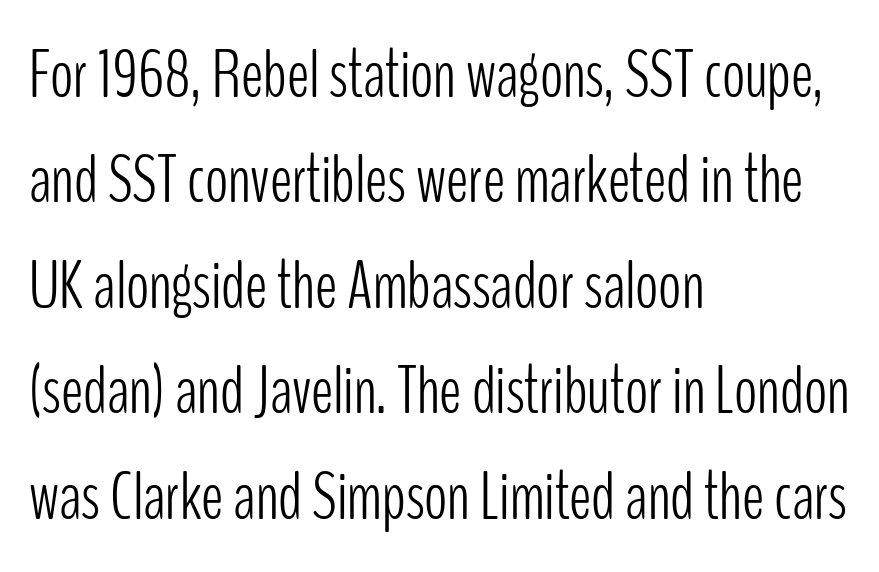
Horizontally, the lines are justified to the leading edge only. You can tell it's not italic because the verticals are truly vertical. Here the designer chose a conventional face with non-uniform glyph widths. Baseline-to-baseline distance is the conventional proportion of letter height. The letters carry no serifs — their stems end cleanly without finishing strokes.
